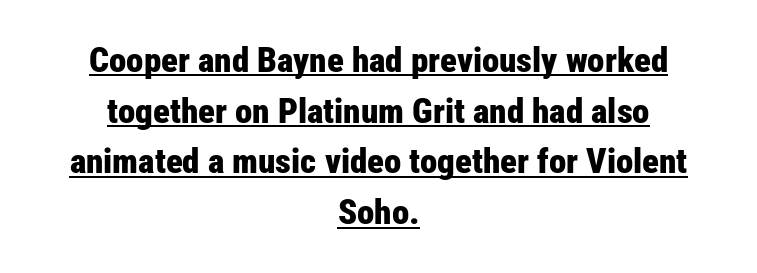
{"serif": "no", "italic": "no", "bold": "yes", "weight": "bold", "width": "condensed", "stroke_contrast": "low", "x_height": "medium", "monospaced": "no", "underline": "yes", "align": "center", "line_spacing": "normal", "line_spacing_ratio": 1.45, "letter_spacing": "normal", "letter_spacing_em": 0.0, "glyph_px": 35}
